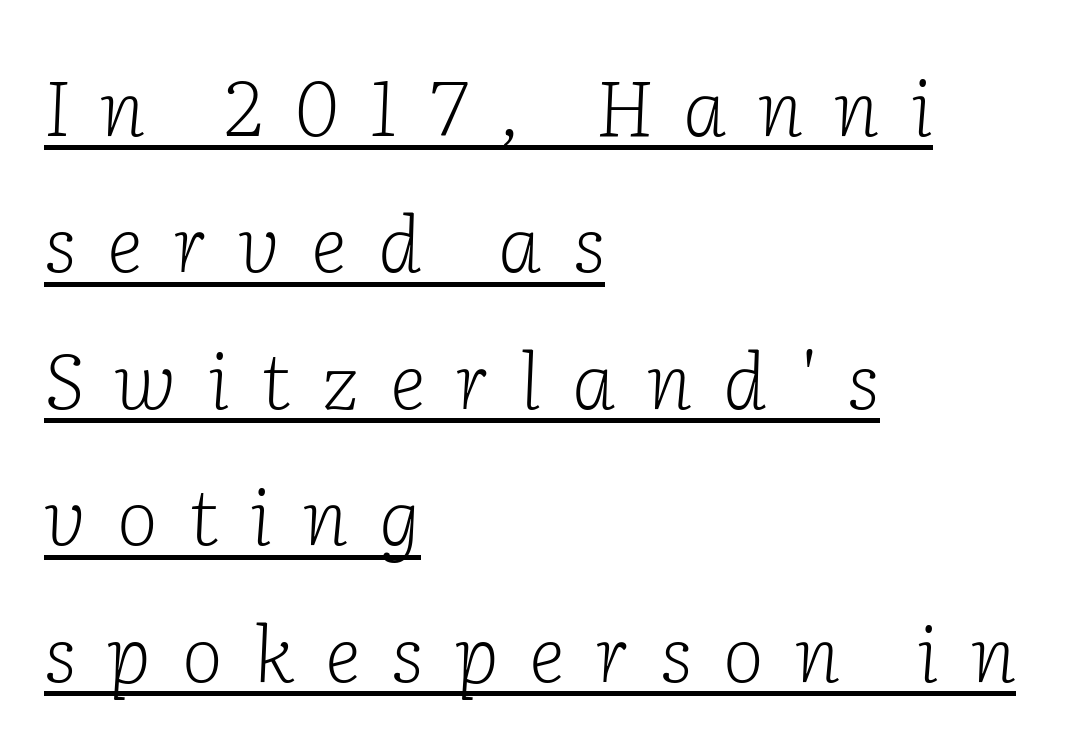
Q: Is the text bold? A: No.
Q: Is the text italic (slanted)? A: Yes, it leans right by about 2 degrees.
Q: Is the typeface a serif or a sans-serif typeface? A: Serif.
Q: Is the text underlined? A: Yes.
Q: How is the paragraph aligned? A: Left-aligned.
Q: Is the spacing between letters normal or unusually wide? A: Unusually wide.
Q: Width (condensed, normal, or wide)? A: Normal.
Q: Stroke contrast? A: Low.
Q: x-height? A: Medium.
Q: Monospaced? A: No.
